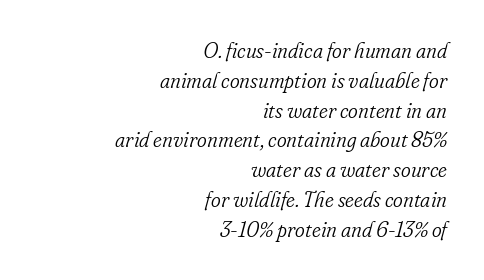
The image shows 21 px text type, italic (leaning right); set right-aligned, normal line spacing (1.42x), normal letter spacing, not underlined.
